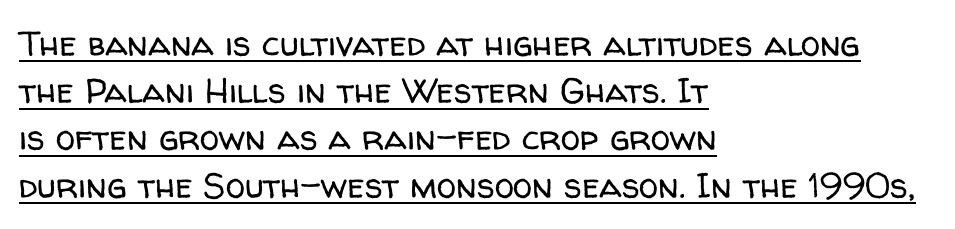
The image shows 35 px regular-weight sans-serif type, upright; set left-aligned, normal line spacing (1.35x), normal letter spacing, underlined; low stroke contrast and a medium x-height.
